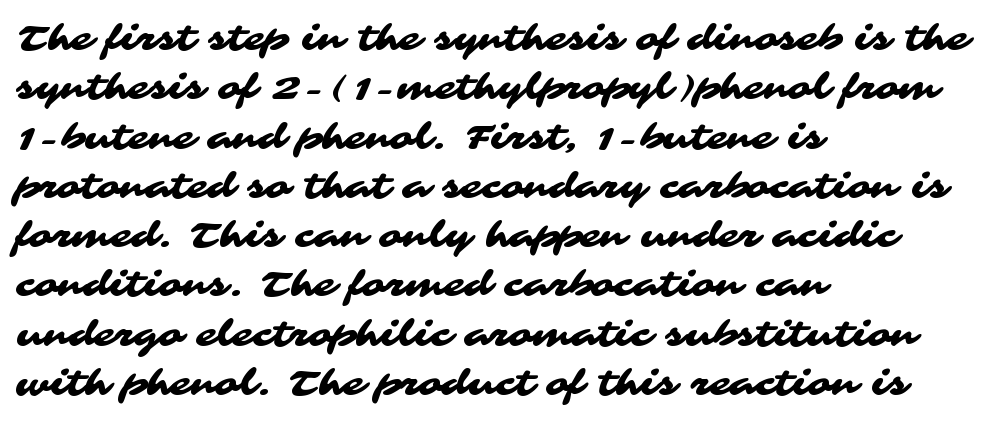
The image shows 34 px wide sans-serif type; set left-aligned, normal line spacing (1.45x), normal letter spacing, not underlined; medium stroke contrast and a medium x-height.
